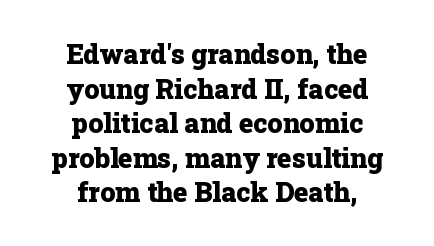
The paragraph shown floats in the horizontal middle. Notice how descenders clear the ascenders below comfortably — that's standard leading. The gap between lines stays unmarked. The letters sit at their default tracking, neither squeezed nor spread. A dark, heavy texture on the line: the type is bold.
